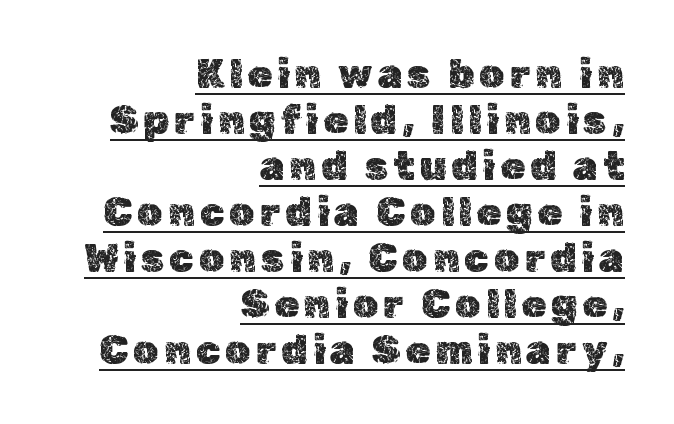
{"italic": "no", "width": "normal", "x_height": "medium", "monospaced": "no", "underline": "yes", "align": "right", "line_spacing": "tight", "line_spacing_ratio": 1.15, "glyph_px": 40}
